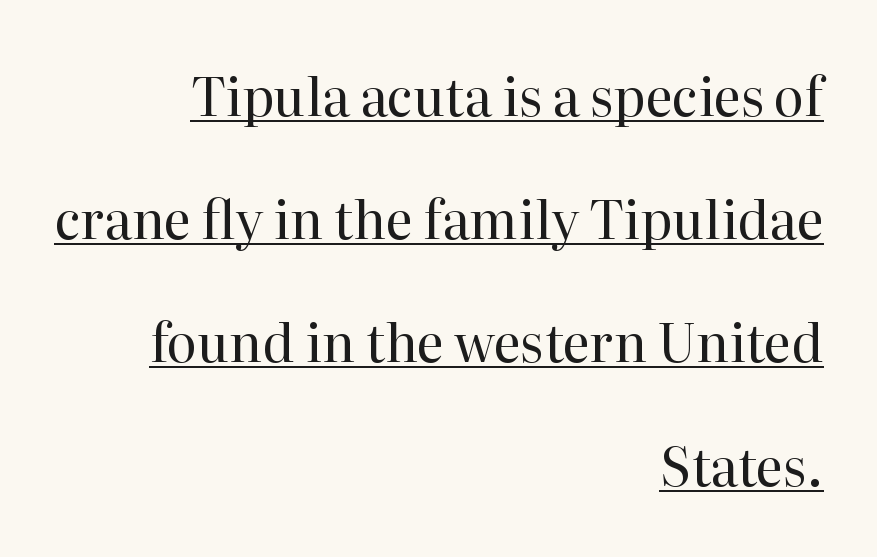
Q: Is the text bold? A: No.
Q: Is the text italic (slanted)? A: No, it is upright.
Q: Is the typeface a serif or a sans-serif typeface? A: Serif.
Q: Is the text underlined? A: Yes.
Q: How is the paragraph aligned? A: Right-aligned.
Q: Is the spacing between letters normal or unusually wide? A: Normal.
Q: Is the spacing between lines tight, normal or loose? A: Loose.
Q: Width (condensed, normal, or wide)? A: Normal.
Q: Stroke contrast? A: High.
Q: x-height? A: Medium.
Q: Monospaced? A: No.
